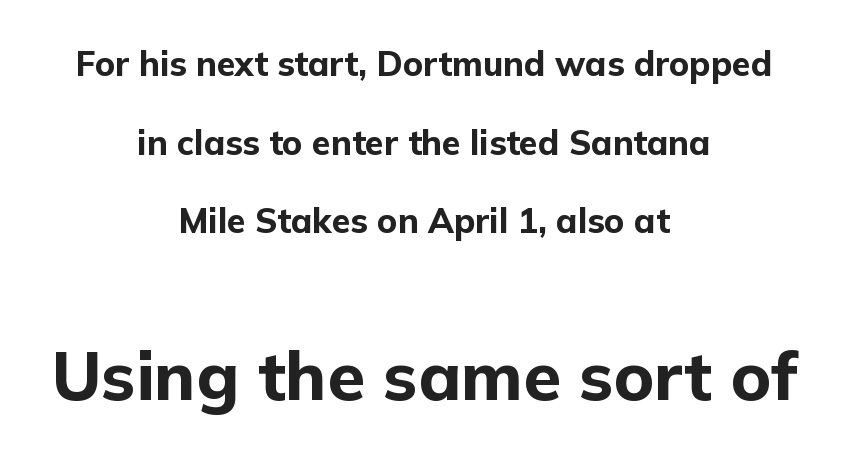
The image shows 68 px bold sans-serif type, upright; set centered, loose line spacing (2.31x), normal letter spacing, not underlined; the second (bottom) block is 2.0x larger; low stroke contrast and a medium x-height.
